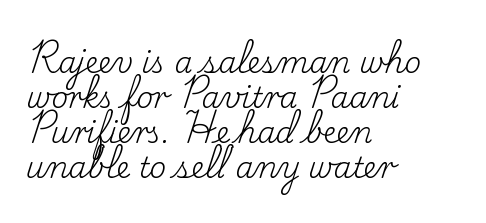
The image shows 29 px regular-weight serif type; set left-aligned, line spacing 1.21x, normal letter spacing, not underlined; low stroke contrast and a small x-height.
